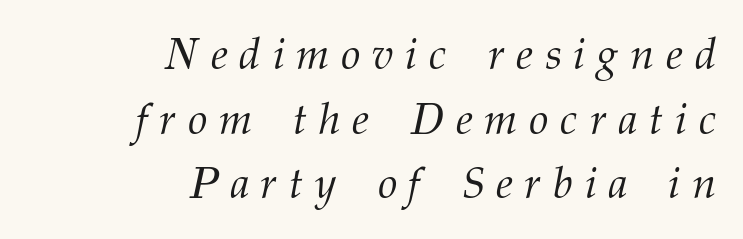
{"serif": "yes", "italic": "yes", "lean": "right", "slant_degrees": 12, "bold": "no", "weight": "light", "width": "normal", "stroke_contrast": "medium", "x_height": "medium", "monospaced": "no", "underline": "no", "align": "right", "line_spacing": "normal", "line_spacing_ratio": 1.47, "letter_spacing": "wide", "letter_spacing_em": 0.27, "glyph_px": 44}
